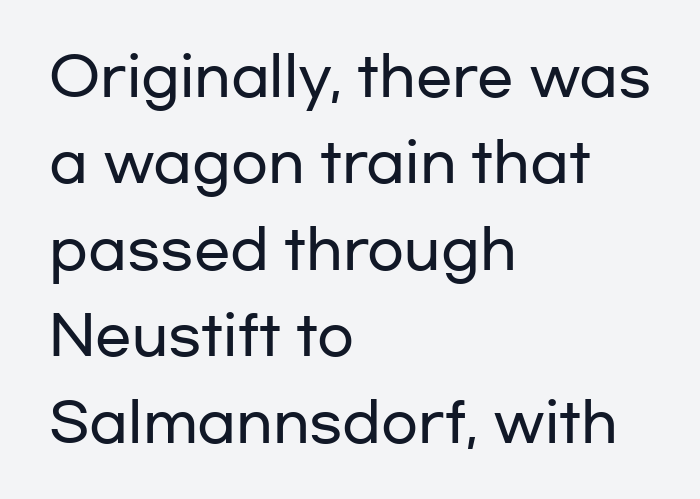
The image shows 54 px wide sans-serif type, upright; set left-aligned, normal line spacing (1.6x), normal letter spacing, not underlined; low stroke contrast and a medium x-height.
